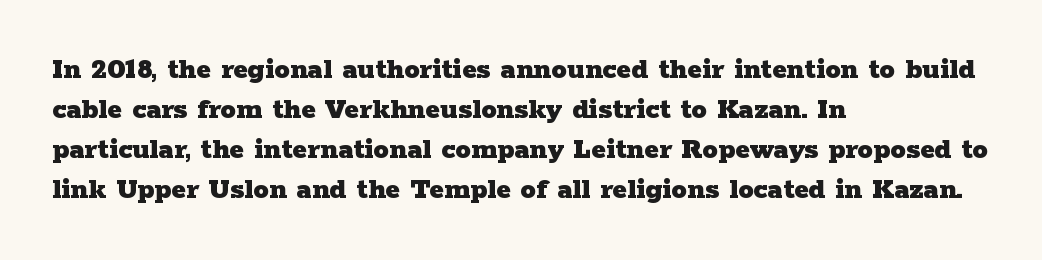
Q: Is the text bold? A: Yes.
Q: Is the text italic (slanted)? A: No, it is upright.
Q: Is the typeface a serif or a sans-serif typeface? A: Serif.
Q: Is the text underlined? A: No.
Q: How is the paragraph aligned? A: Left-aligned.
Q: Is the spacing between letters normal or unusually wide? A: Normal.
Q: Is the spacing between lines tight, normal or loose? A: Normal.
Q: Width (condensed, normal, or wide)? A: Wide.
Q: Stroke contrast? A: Low.
Q: x-height? A: Medium.
Q: Monospaced? A: No.
